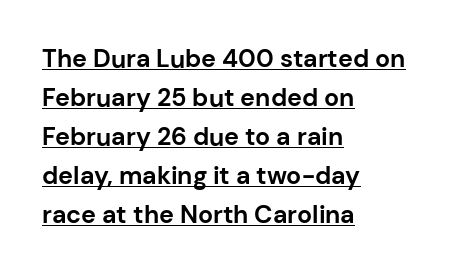
The image shows 25 px bold type, upright; set left-aligned, normal line spacing (1.56x), normal letter spacing, underlined.
